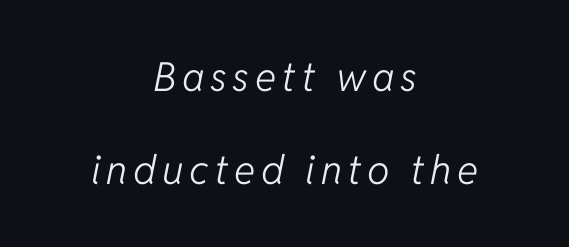
The image shows 40 px light type, italic (leaning right); set centered, loose line spacing (2.33x), not underlined; low stroke contrast and a medium x-height.
